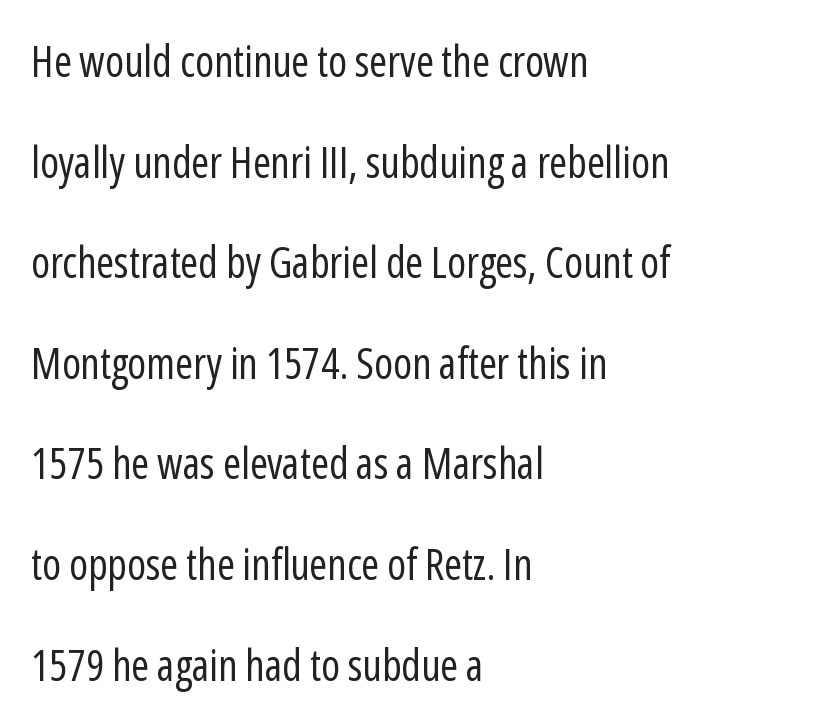
The lines are quadded left. To sum up the face: it is a sans, with no serifs. The typeface has the unassuming heft of standard copy or less. Each word holds together tightly as a unit, with standard inter-letter gaps. Posture: upright roman.
